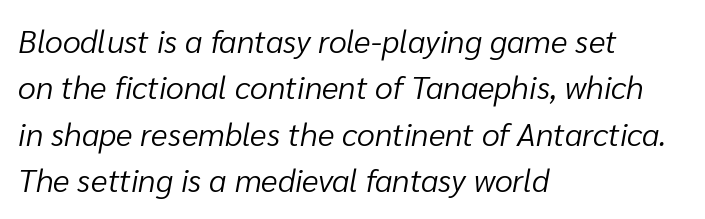
The image shows 32 px light type, italic (leaning right); set left-aligned, normal line spacing (1.45x), normal letter spacing, not underlined; low stroke contrast and a medium x-height.
